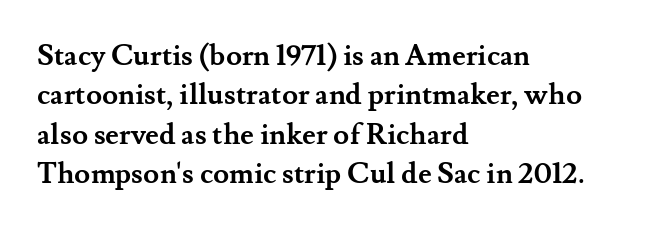
The image shows 29 px semibold serif type, upright; set left-aligned, normal line spacing (1.36x), normal letter spacing, not underlined; medium stroke contrast and a small x-height.
